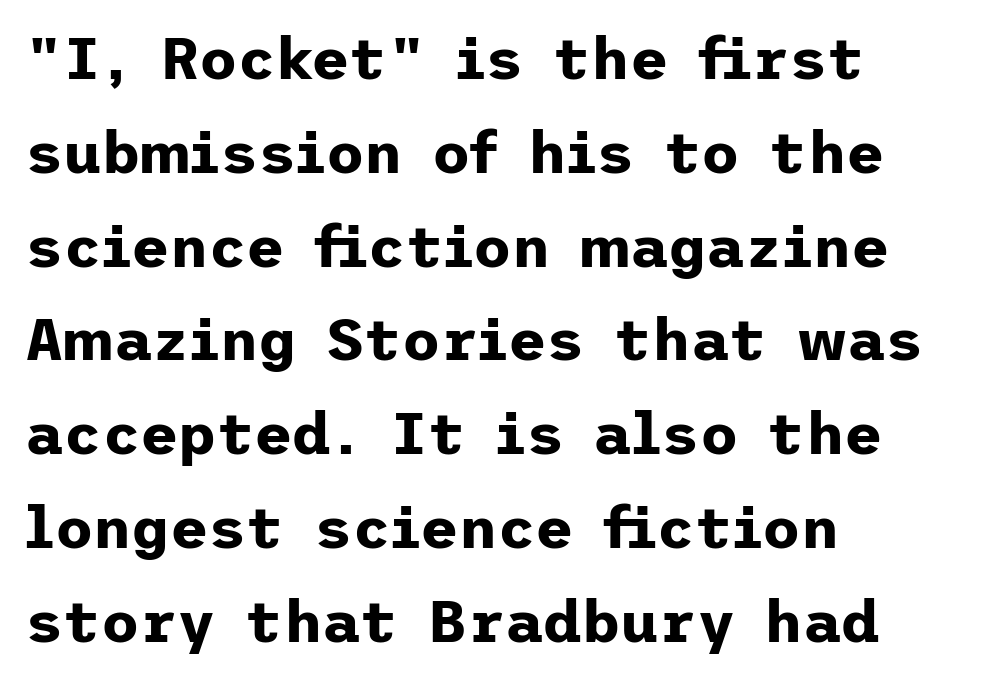
Q: Is the text bold? A: Yes.
Q: Is the text italic (slanted)? A: No, it is upright.
Q: Is the typeface a serif or a sans-serif typeface? A: Sans-serif.
Q: Is the text underlined? A: No.
Q: How is the paragraph aligned? A: Left-aligned.
Q: Is the spacing between letters normal or unusually wide? A: Normal.
Q: Is the spacing between lines tight, normal or loose? A: Normal.
Q: Width (condensed, normal, or wide)? A: Normal.
Q: Stroke contrast? A: Low.
Q: x-height? A: Medium.
